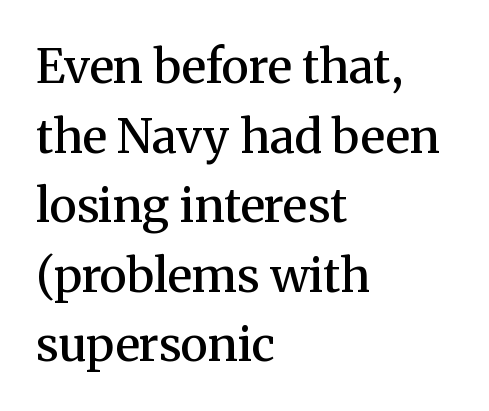
{"serif": "yes", "italic": "no", "bold": "semi", "weight": "semibold", "width": "normal", "stroke_contrast": "medium", "x_height": "medium", "monospaced": "no", "underline": "no", "align": "left", "line_spacing": "normal", "line_spacing_ratio": 1.48, "letter_spacing": "normal", "letter_spacing_em": 0.0, "glyph_px": 47}
